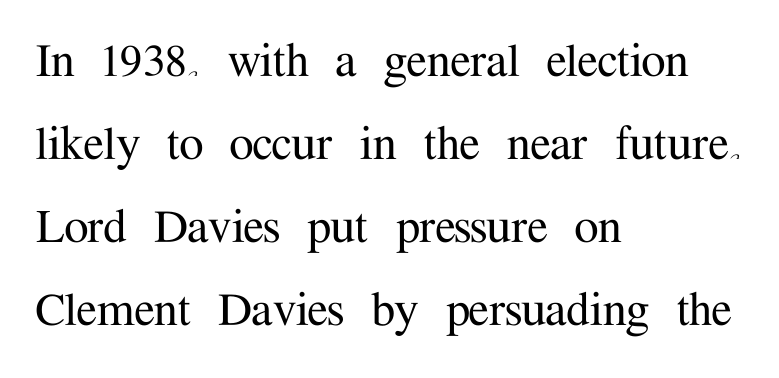
The image shows 55 px serif type, upright; set left-aligned, normal line spacing (1.51x), normal letter spacing, not underlined; medium stroke contrast and a medium x-height.
